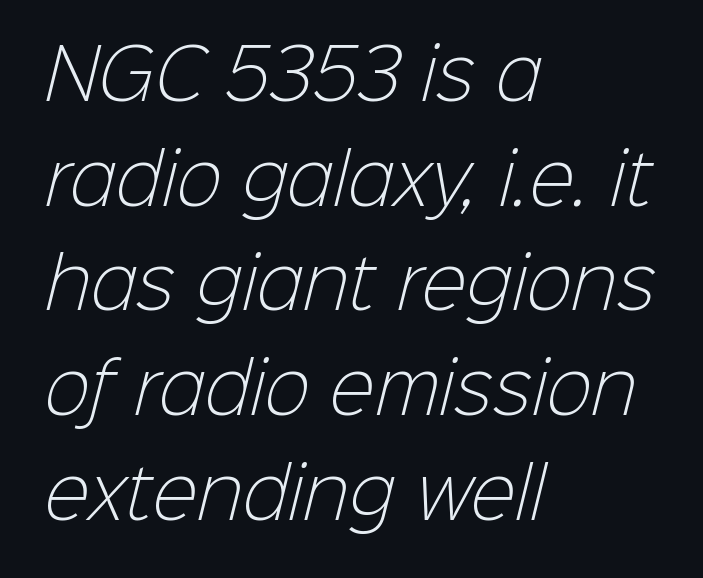
{"serif": "no", "bold": "no", "weight": "light", "width": "normal", "stroke_contrast": "low", "x_height": "medium", "monospaced": "no", "underline": "no", "align": "left", "line_spacing": "normal", "line_spacing_ratio": 1.54, "letter_spacing": "normal", "letter_spacing_em": 0.0, "glyph_px": 68}
